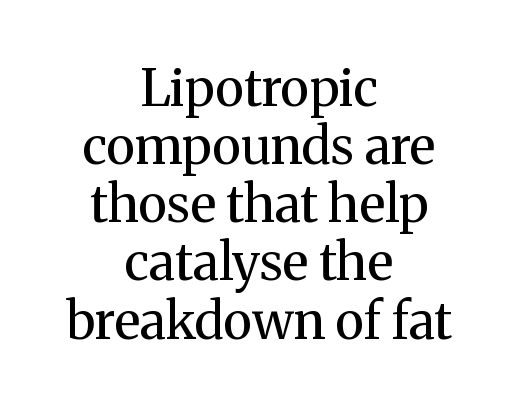
{"serif": "yes", "italic": "no", "bold": "no", "weight": "regular", "width": "normal", "stroke_contrast": "medium", "x_height": "medium", "monospaced": "no", "underline": "no", "align": "center", "line_spacing": "tight", "line_spacing_ratio": 1.14, "letter_spacing": "normal", "letter_spacing_em": 0.0, "glyph_px": 51}
